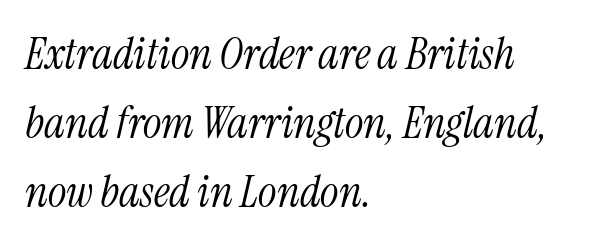
The image shows 44 px light, condensed serif type, italic (leaning right); set left-aligned, normal line spacing (1.57x), normal letter spacing, not underlined; medium stroke contrast and a medium x-height.
